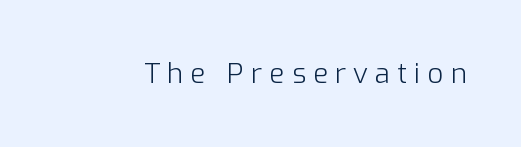
How are the letters spaced? Widely, with obvious added tracking. The rendering shows plain stroke endings on the letterforms — a sans-serif design. Beneath every word, the page is bare. The weight would be labelled regular, book, light, or lighter still. The type sits square on the baseline with zero lean. You could not count columns in this text — the font is proportionally spaced.
